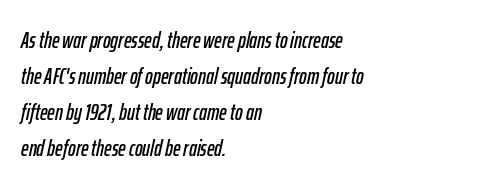
Notice how descenders clear the ascenders below comfortably — that's standard leading. Rendered with sloped, italic letterforms. The zone under the glyphs is completely vacant. Standard letterfit; no display-style spreading of the glyphs.
